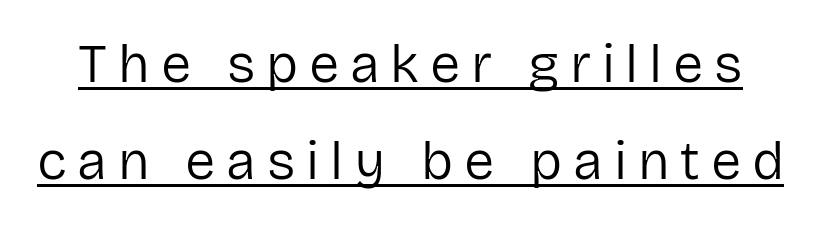
Q: Is the text bold? A: No.
Q: Is the text italic (slanted)? A: No, it is upright.
Q: Is the typeface a serif or a sans-serif typeface? A: Sans-serif.
Q: Is the text underlined? A: Yes.
Q: Is the spacing between letters normal or unusually wide? A: Unusually wide.
Q: Width (condensed, normal, or wide)? A: Normal.
Q: Stroke contrast? A: Low.
Q: x-height? A: Medium.
Q: Monospaced? A: No.
